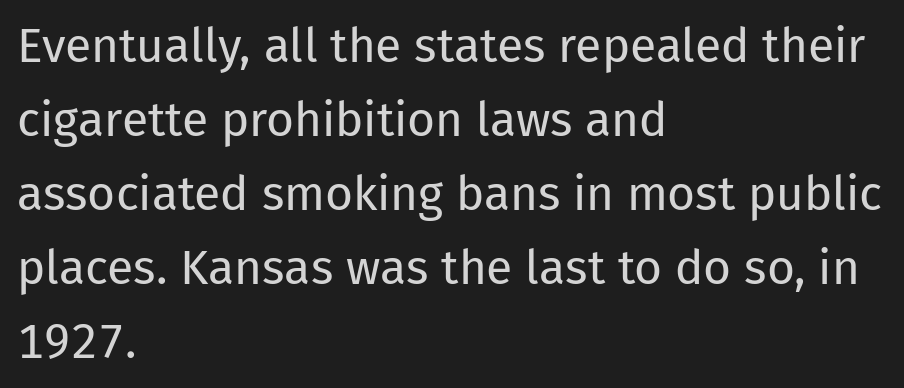
The image shows 48 px regular-weight sans-serif type, upright; set left-aligned, normal line spacing (1.54x), normal letter spacing, not underlined; low stroke contrast and a medium x-height.
